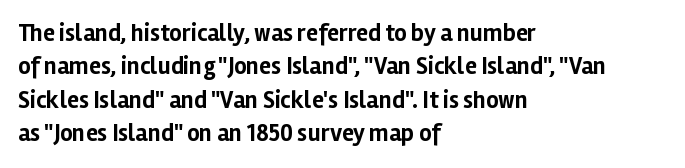
You can tell it's not italic because the verticals are truly vertical. Descender tails drop into unmarked territory. Baseline-to-baseline distance is the conventional proportion of letter height. Nobody touched the tracking dial on this one. Thick stems and heavy bowls — unmistakably bold. One-word summary of the alignment: left.
